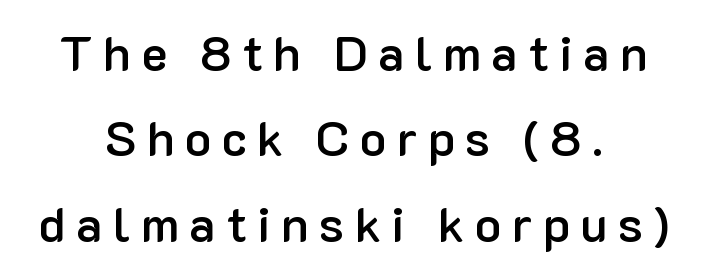
The image shows 49 px semibold sans-serif type, upright; set centered, line spacing 1.74x, unusually wide letter spacing (+0.21 em), not underlined; low stroke contrast and a medium x-height.
